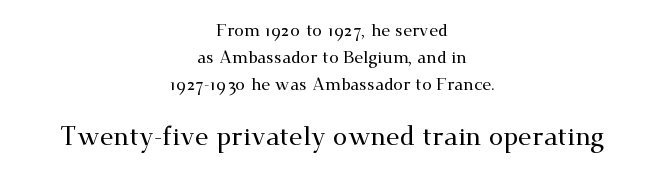
{"italic": "no", "underline": "no", "align": "center", "line_spacing": "normal", "line_spacing_ratio": 1.59, "letter_spacing": "normal", "letter_spacing_em": 0.0, "larger_block": "second", "size_ratio": 1.53, "glyph_px": 26}
